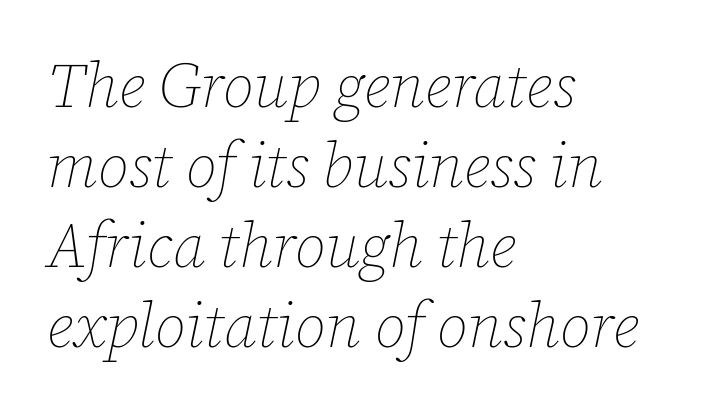
The image shows 62 px thin type, italic (leaning right); set left-aligned, normal line spacing (1.29x), normal letter spacing, not underlined; low stroke contrast and a medium x-height.
